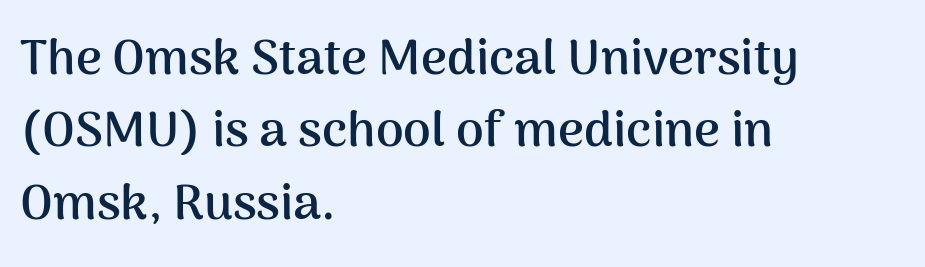
Q: Is the text bold? A: Yes.
Q: Is the text italic (slanted)? A: No, it is upright.
Q: Is the typeface a serif or a sans-serif typeface? A: Sans-serif.
Q: Is the text underlined? A: No.
Q: How is the paragraph aligned? A: Left-aligned.
Q: Is the spacing between letters normal or unusually wide? A: Normal.
Q: Is the spacing between lines tight, normal or loose? A: Normal.
Q: Width (condensed, normal, or wide)? A: Normal.
Q: Stroke contrast? A: Medium.
Q: x-height? A: Medium.
Q: Monospaced? A: No.
